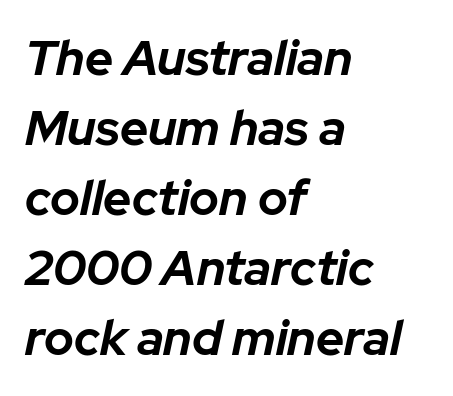
The image shows 49 px bold type, italic (leaning right); set left-aligned, normal line spacing (1.43x), normal letter spacing, not underlined; low stroke contrast and a medium x-height.
